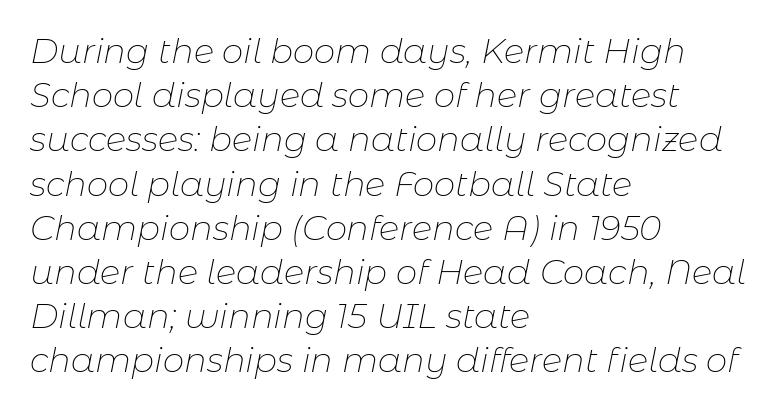
The image shows 34 px thin type, italic (leaning right); set left-aligned, normal line spacing (1.3x), normal letter spacing, not underlined; low stroke contrast and a medium x-height.
